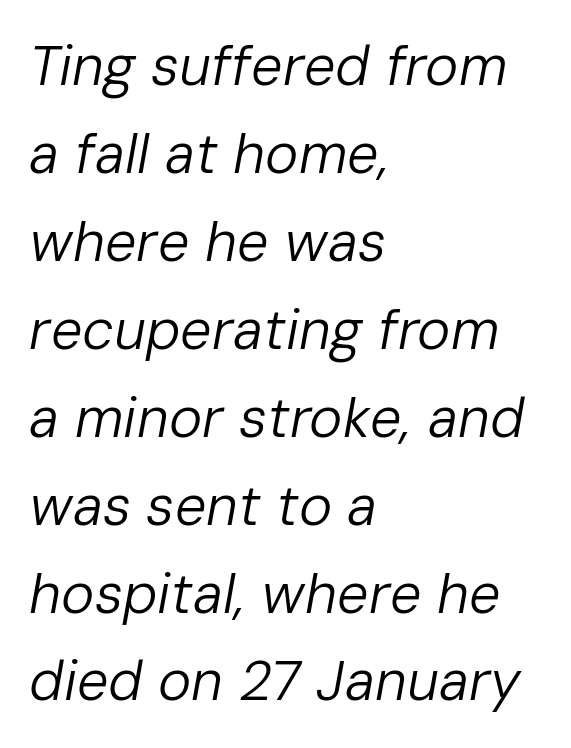
Q: Is the text bold? A: No.
Q: Is the text italic (slanted)? A: Yes, it leans right by about 10 degrees.
Q: Is the text underlined? A: No.
Q: How is the paragraph aligned? A: Left-aligned.
Q: Is the spacing between letters normal or unusually wide? A: Normal.
Q: Is the spacing between lines tight, normal or loose? A: Normal.
Q: Width (condensed, normal, or wide)? A: Normal.
Q: Stroke contrast? A: Low.
Q: x-height? A: Medium.
Q: Monospaced? A: No.
